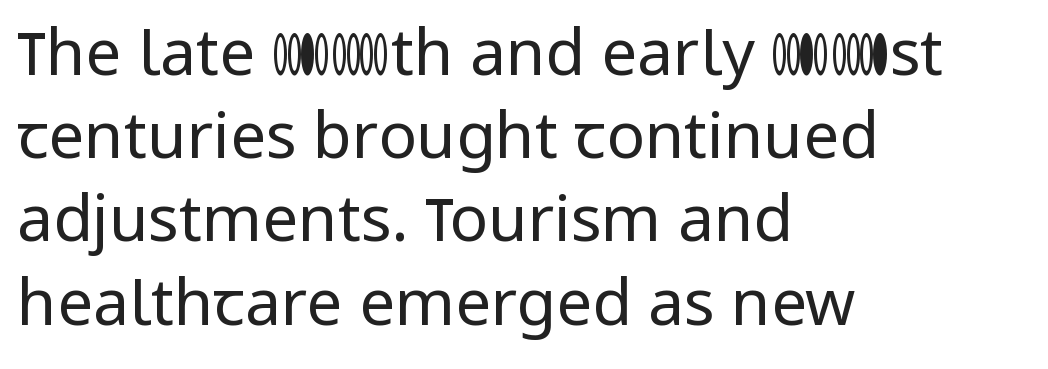
{"serif": "no", "italic": "no", "bold": "no", "weight": "regular", "width": "normal", "stroke_contrast": "low", "x_height": "medium", "monospaced": "no", "underline": "no", "align": "left", "line_spacing": "normal", "line_spacing_ratio": 1.3, "letter_spacing": "normal", "letter_spacing_em": 0.0, "glyph_px": 64}
